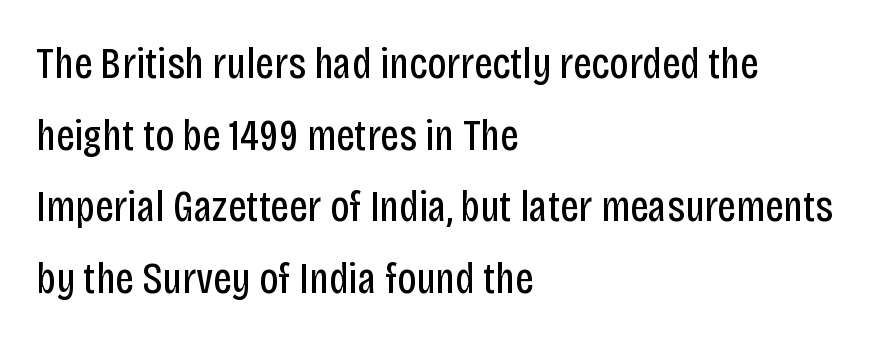
Q: Is the text bold? A: No.
Q: Is the text italic (slanted)? A: No, it is upright.
Q: Is the typeface a serif or a sans-serif typeface? A: Sans-serif.
Q: Is the text underlined? A: No.
Q: How is the paragraph aligned? A: Left-aligned.
Q: Is the spacing between letters normal or unusually wide? A: Normal.
Q: Is the spacing between lines tight, normal or loose? A: Normal.
Q: Width (condensed, normal, or wide)? A: Condensed.
Q: Stroke contrast? A: Low.
Q: x-height? A: Large.
Q: Monospaced? A: No.
